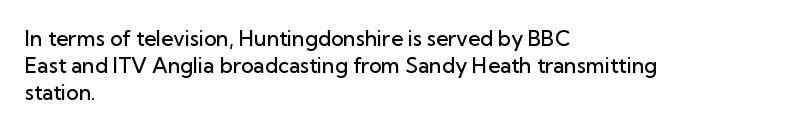
Posture: upright roman. Glance below the letters and you will spot only blank space. Its strokes are somewhat broadened, the hallmark of semibold type. Typeset ragged right — the left edge is the straight one.
